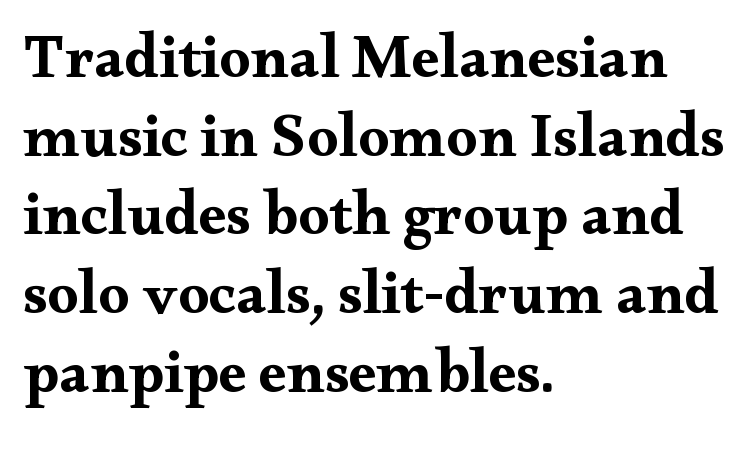
Tracking value appears to be zero — textbook default spacing. A typesetter would label this face a serif. The axis of the letterforms is exactly vertical. No word sits above an underline. Leftover space on each line is placed entirely after the last word. Here the designer chose a conventional face with non-uniform glyph widths.
